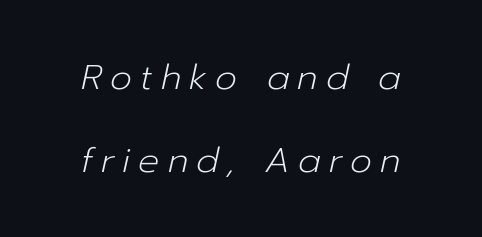
The image shows 35 px light type, italic (leaning right); set centered, loose line spacing (2.37x), unusually wide letter spacing (+0.23 em), not underlined; low stroke contrast and a medium x-height.
